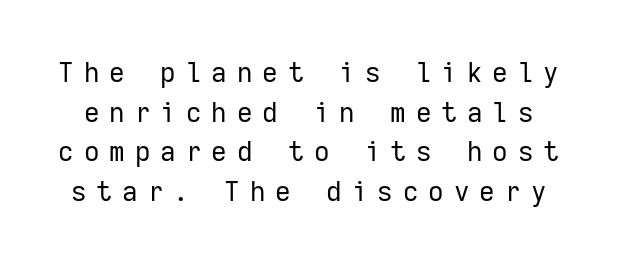
Q: Is the text bold? A: No.
Q: Is the text italic (slanted)? A: No, it is upright.
Q: Is the text underlined? A: No.
Q: Is the spacing between letters normal or unusually wide? A: Unusually wide.
Q: Is the spacing between lines tight, normal or loose? A: Normal.
